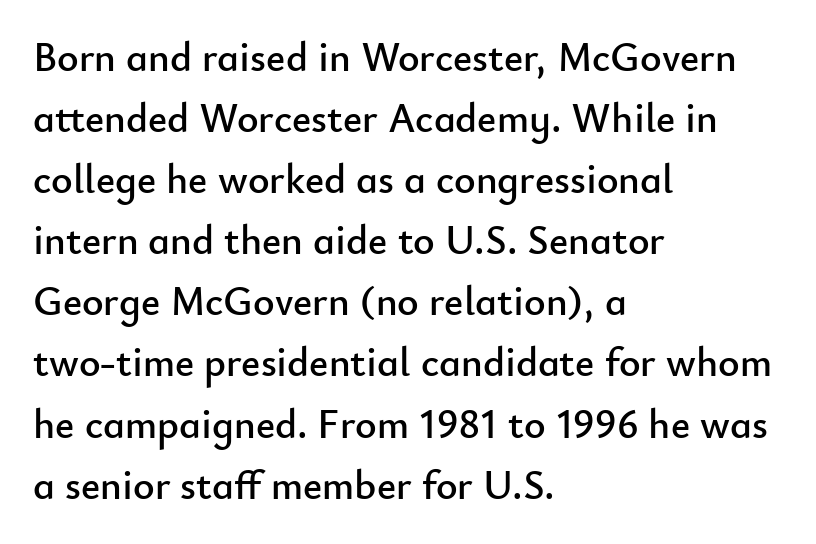
The image shows 41 px sans-serif type, upright; set left-aligned, normal line spacing (1.49x), normal letter spacing, not underlined; low stroke contrast and a small x-height.
